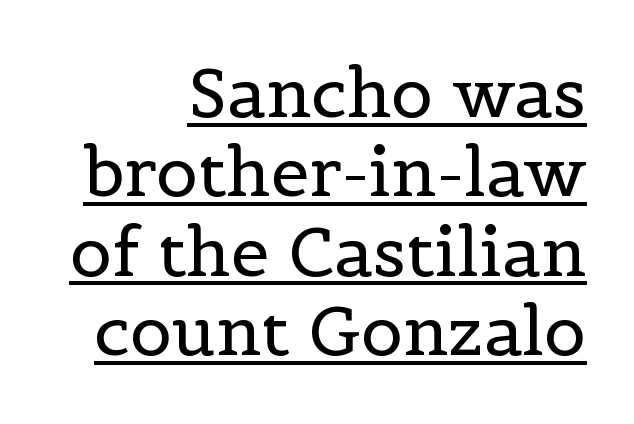
Q: Is the text bold? A: No.
Q: Is the text italic (slanted)? A: No, it is upright.
Q: Is the typeface a serif or a sans-serif typeface? A: Serif.
Q: Is the text underlined? A: Yes.
Q: How is the paragraph aligned? A: Right-aligned.
Q: Is the spacing between letters normal or unusually wide? A: Normal.
Q: Is the spacing between lines tight, normal or loose? A: Tight.
Q: Width (condensed, normal, or wide)? A: Normal.
Q: x-height? A: Medium.
Q: Monospaced? A: No.
